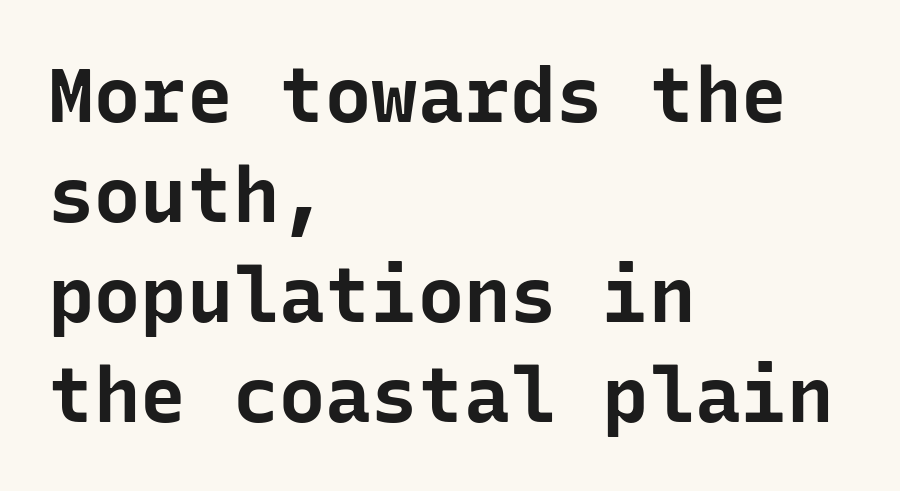
{"serif": "no", "italic": "no", "bold": "yes", "weight": "bold", "width": "normal", "stroke_contrast": "low", "x_height": "medium", "monospaced": "yes", "underline": "no", "align": "left", "line_spacing": "normal", "line_spacing_ratio": 1.3, "letter_spacing": "normal", "letter_spacing_em": 0.0, "glyph_px": 77}
